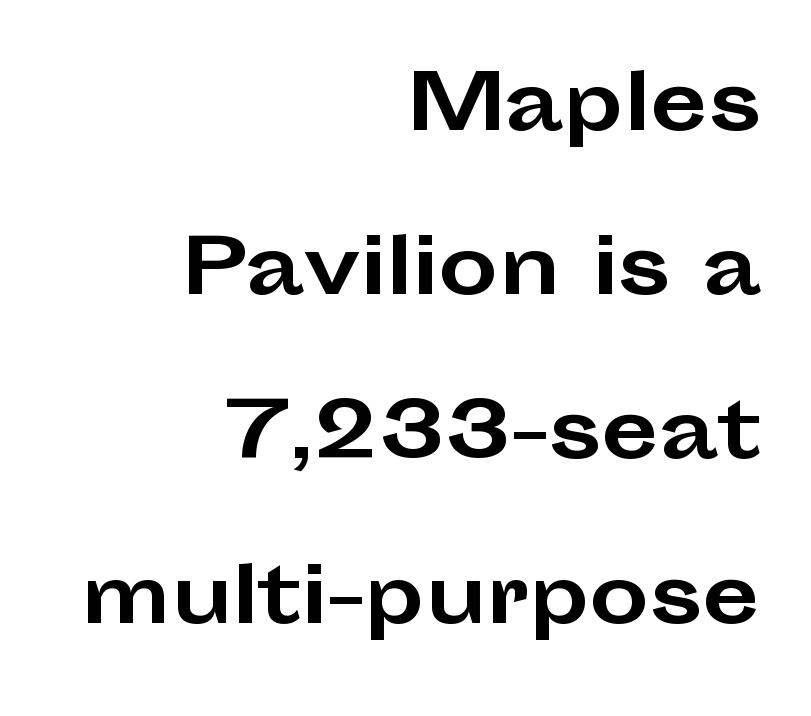
The image shows 75 px bold, wide sans-serif type, upright; set right-aligned, loose line spacing (2.19x), normal letter spacing, not underlined; low stroke contrast and a medium x-height.
